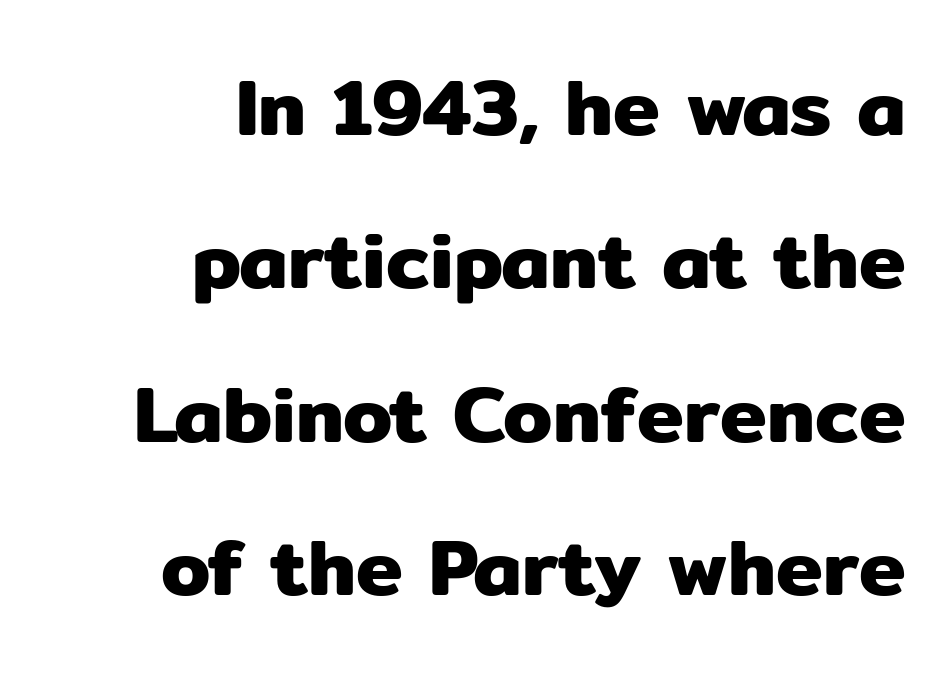
Is this a fixed-width face? No — the glyphs have proportional, varying widths. Characters remain perfectly vertical along every line. The designer dialed line spacing up above the default. The rendering keeps characters at their native spacing. Serif or sans? Sans — the stroke terminals are bare.
